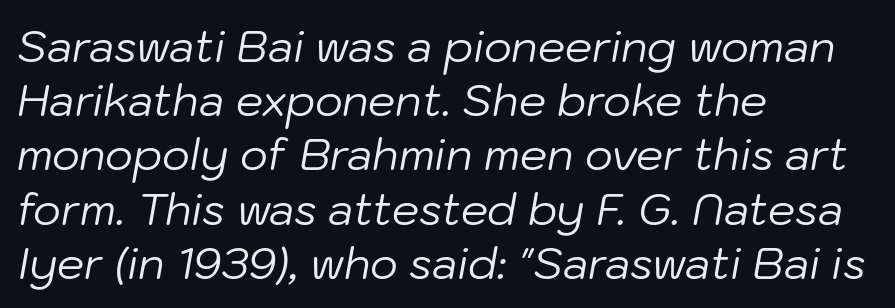
Varying glyph widths throughout — classic text-font behaviour. The ragged edge is on the right, which tells us the setting is flush left. Students, observe: this is what conventionally led text looks like. The tracking reads as untouched default to a designer's eye. The font's italic variant was chosen for this text. The foot of each line stays bare and open.
